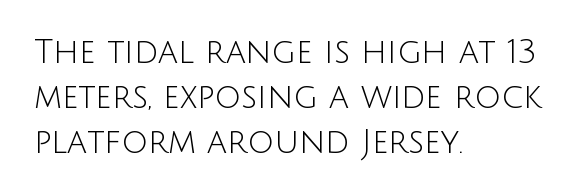
These glyphs show unthickened strokes, regular width or finer. Caption: standard tracking, unaltered. Check under the words: just untouched page. Every character sits straight up, as roman type does.
